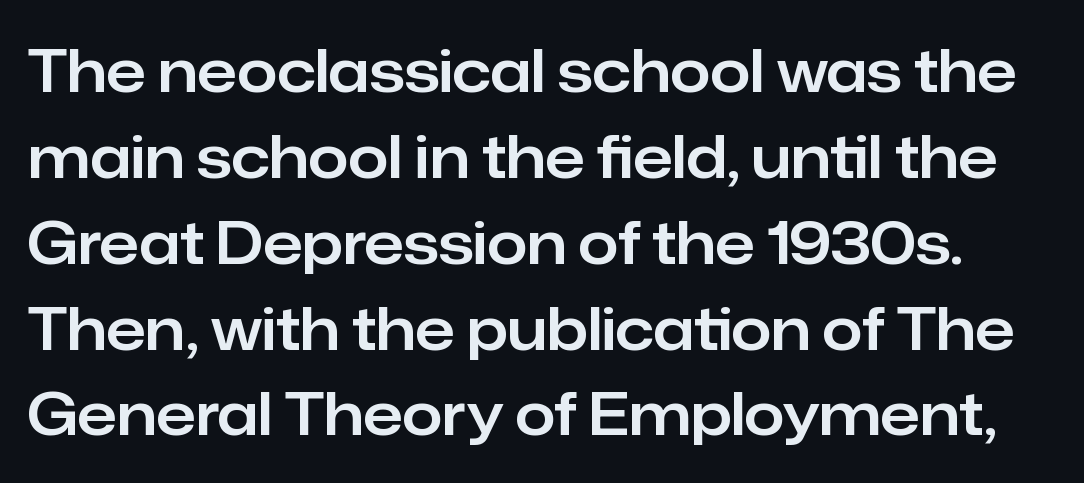
{"serif": "no", "italic": "no", "width": "normal", "stroke_contrast": "low", "x_height": "medium", "monospaced": "no", "underline": "no", "line_spacing": "normal", "line_spacing_ratio": 1.48, "letter_spacing": "normal", "letter_spacing_em": 0.0, "glyph_px": 58}
